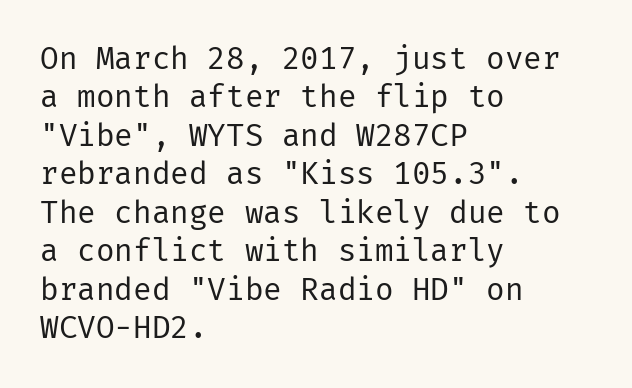
{"serif": "no", "italic": "no", "bold": "no", "weight": "regular", "width": "normal", "stroke_contrast": "low", "x_height": "medium", "underline": "no", "align": "left", "line_spacing_ratio": 1.24, "letter_spacing": "normal", "letter_spacing_em": 0.0, "glyph_px": 31}
